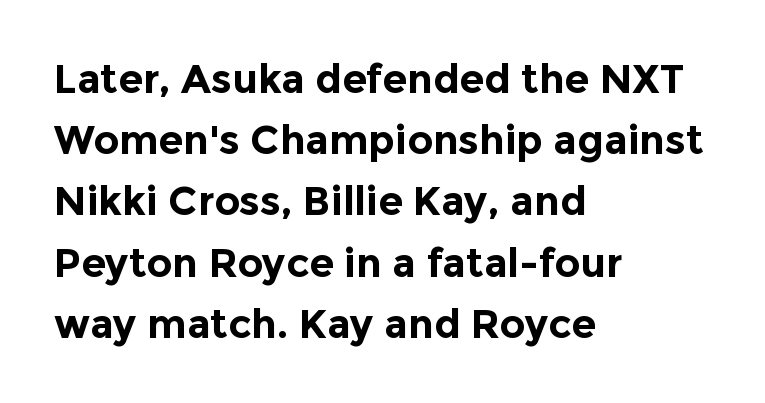
Q: Is the text bold? A: Yes.
Q: Is the text italic (slanted)? A: No, it is upright.
Q: Is the typeface a serif or a sans-serif typeface? A: Sans-serif.
Q: Is the text underlined? A: No.
Q: How is the paragraph aligned? A: Left-aligned.
Q: Is the spacing between letters normal or unusually wide? A: Normal.
Q: Is the spacing between lines tight, normal or loose? A: Normal.
Q: Width (condensed, normal, or wide)? A: Normal.
Q: x-height? A: Medium.
Q: Monospaced? A: No.
